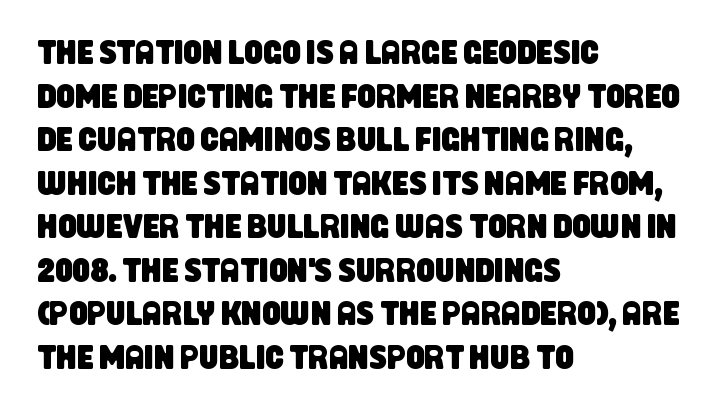
The image shows 33 px condensed sans-serif type; set left-aligned, normal line spacing (1.32x), normal letter spacing, not underlined; low stroke contrast and a large x-height.
